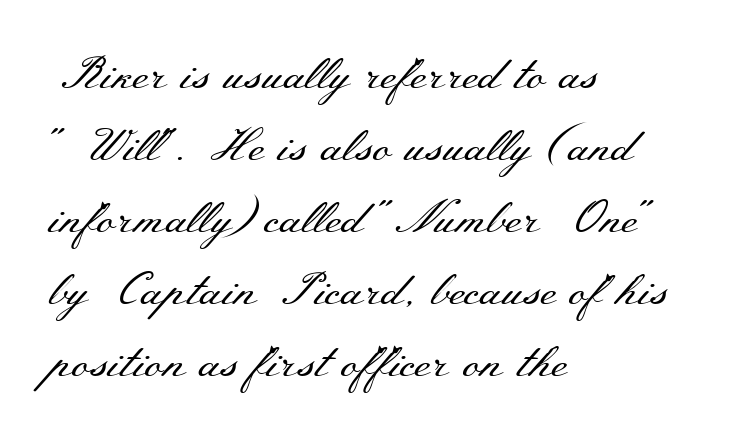
Do the characters align in a grid? No, the font is proportional. The rendering anchors every line to the left-hand side. This reads as an unemphasized weight, regular at the heaviest. Baseline-to-baseline distance is the conventional proportion of letter height. The words here are not underlined. The typeface chosen for these lines features serifs.
